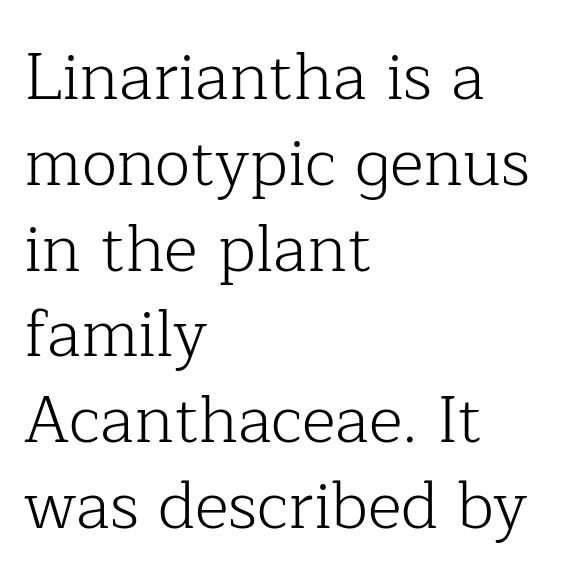
Q: Is the text bold? A: No.
Q: Is the text italic (slanted)? A: No, it is upright.
Q: Is the typeface a serif or a sans-serif typeface? A: Serif.
Q: Is the text underlined? A: No.
Q: How is the paragraph aligned? A: Left-aligned.
Q: Is the spacing between letters normal or unusually wide? A: Normal.
Q: Is the spacing between lines tight, normal or loose? A: Normal.
Q: Width (condensed, normal, or wide)? A: Normal.
Q: Stroke contrast? A: Low.
Q: x-height? A: Medium.
Q: Monospaced? A: No.
